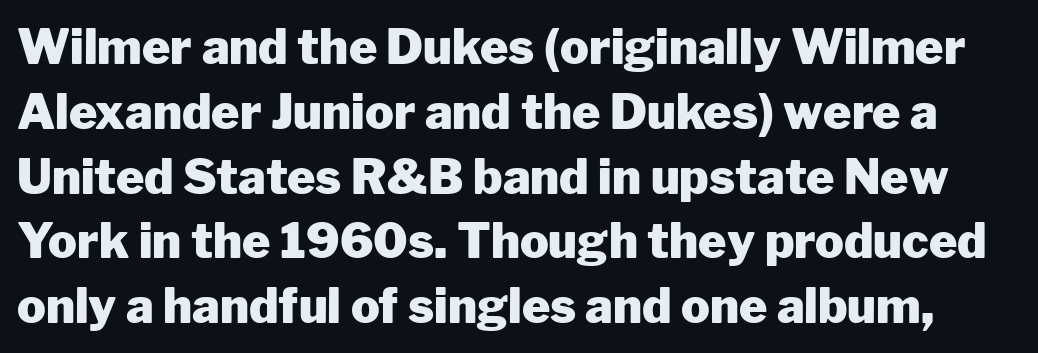
Every letter is thick-stroked: bold, no question. Descenders are the only things crossing below the line. In terms of posture, this sample is upright. In terms of letterform style, serifs are entirely absent.
